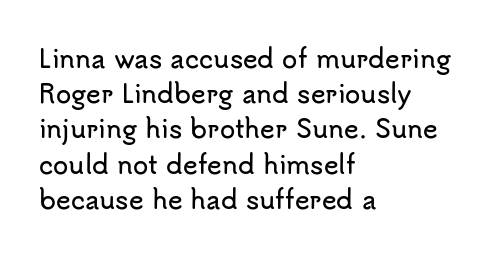
Posture: straight, roman, zero tilt. This rendering uses left alignment, leaving the right contour irregular. This sample keeps an unexceptional amount of space between lines. Bare-footed words on every line.
